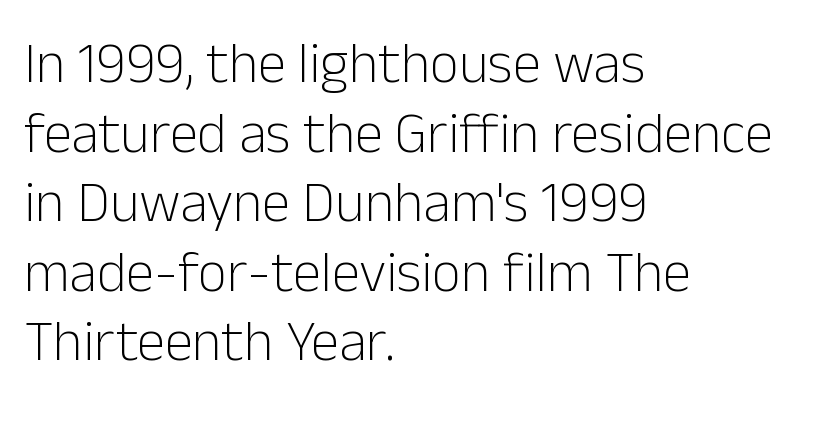
The image shows 57 px light sans-serif type, upright; set left-aligned, line spacing 1.22x, normal letter spacing, not underlined; low stroke contrast and a medium x-height.
